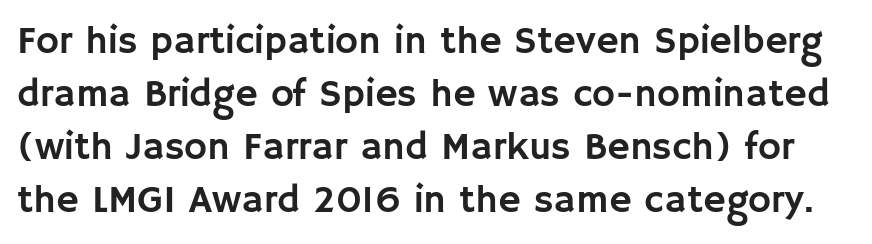
The image shows 39 px sans-serif type, upright; set normal line spacing (1.36x), normal letter spacing, not underlined; low stroke contrast and a large x-height.
